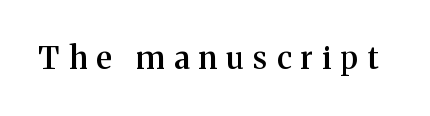
Words appear elongated and porous because spacing is wide. The typography opts for an upright posture over an oblique one. The characters look somewhat weighty, a semibold short of true bold. Do the characters align in a grid? No, the font is proportional. A serif font was chosen for this passage. Check under the words: just untouched page.
